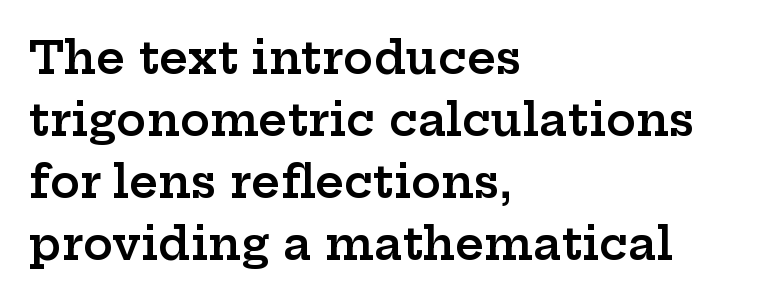
{"serif": "yes", "italic": "no", "bold": "semi", "weight": "semibold", "width": "wide", "stroke_contrast": "low", "x_height": "medium", "monospaced": "no", "underline": "no", "align": "left", "line_spacing": "normal", "line_spacing_ratio": 1.38, "letter_spacing": "normal", "letter_spacing_em": 0.0, "glyph_px": 45}
